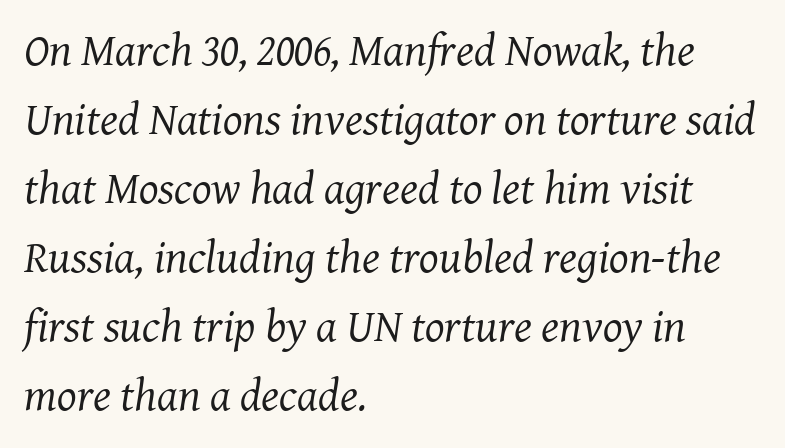
The image shows 46 px regular-weight serif type, italic (leaning right); set left-aligned, normal line spacing (1.5x), normal letter spacing, not underlined; medium stroke contrast and a medium x-height.
